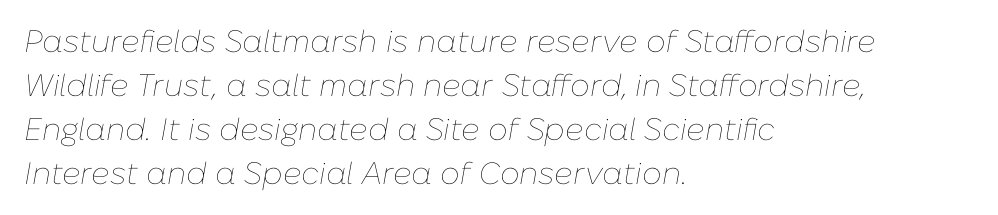
{"italic": "yes", "lean": "right", "slant_degrees": 10, "bold": "no", "weight": "thin", "width": "normal", "stroke_contrast": "low", "x_height": "medium", "monospaced": "no", "underline": "no", "align": "left", "line_spacing": "normal", "line_spacing_ratio": 1.42, "letter_spacing": "normal", "letter_spacing_em": 0.0, "glyph_px": 31}
